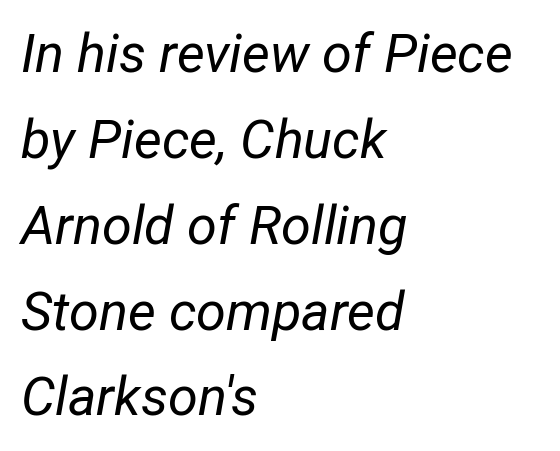
The image shows 54 px regular-weight, condensed type, italic (leaning right); set left-aligned, normal line spacing (1.59x), normal letter spacing, not underlined; low stroke contrast and a medium x-height.
